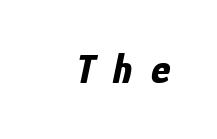
{"italic": "yes", "lean": "right", "slant_degrees": 12, "bold": "yes", "weight": "bold", "width": "condensed", "stroke_contrast": "low", "x_height": "medium", "monospaced": "no", "underline": "no", "letter_spacing": "wide", "letter_spacing_em": 0.46, "glyph_px": 41}
